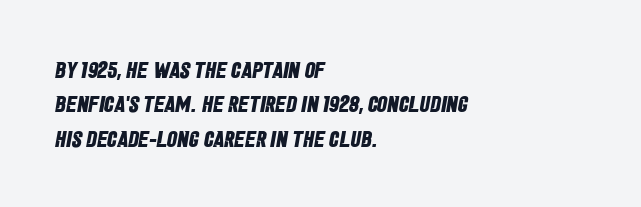
Spacing between characters is what you'd get straight out of the box. This sample is left-justified, so line endings fall wherever the words run out. Honestly, there is no underline to notice here at all. This is heavy type, rendered in bold. Line spacing here is normal.
